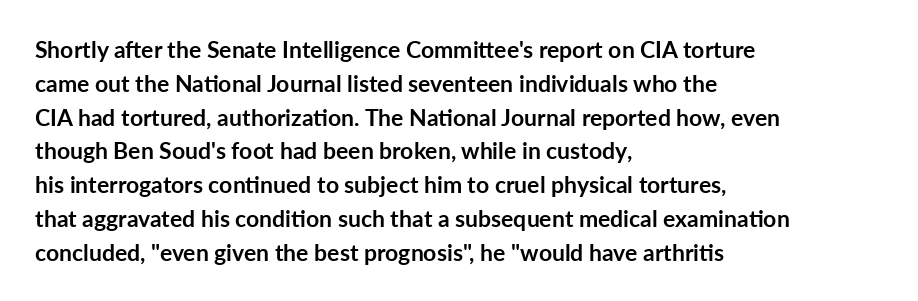
The image shows 23 px bold type, upright; set left-aligned, normal line spacing (1.47x), normal letter spacing, not underlined.
